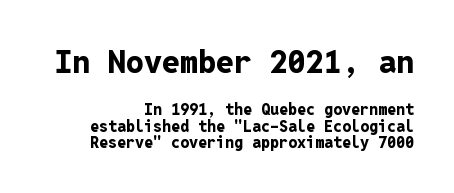
The image shows 32 px bold sans-serif type, upright, monospaced; set right-aligned, tight line spacing (1.02x), normal letter spacing, not underlined; the first (top) block is 2.0x larger; low stroke contrast and a medium x-height.
